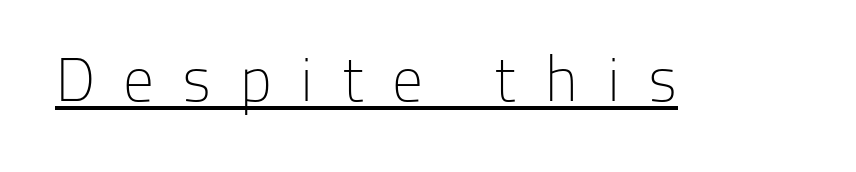
Proportional: the letters do not fall into vertical columns. The typeface chosen for these lines omits serifs. Each word looks stretched out because of the extra space between its letters. On a weight scale, this lands at 450 or below. When letters stand straight like this, we call the style roman or upright. The rendered words wear a rule along their underside.
